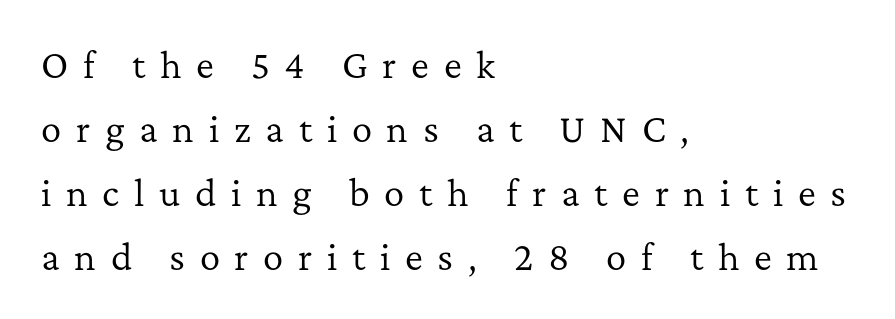
Visually the block forms a straight wall on the left and a jagged coastline on the right. Does extra space separate the letters? Yes, quite a lot of it. Regarding serifs, this sample has them. Italic? Not at all — the glyphs are vertical. The specimen omits any rule beneath the text block's lines. A typesetter would call this proportional, since set widths differ per character.
